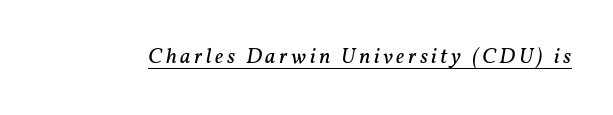
The image shows 22 px text type, italic (leaning right); set underlined.
